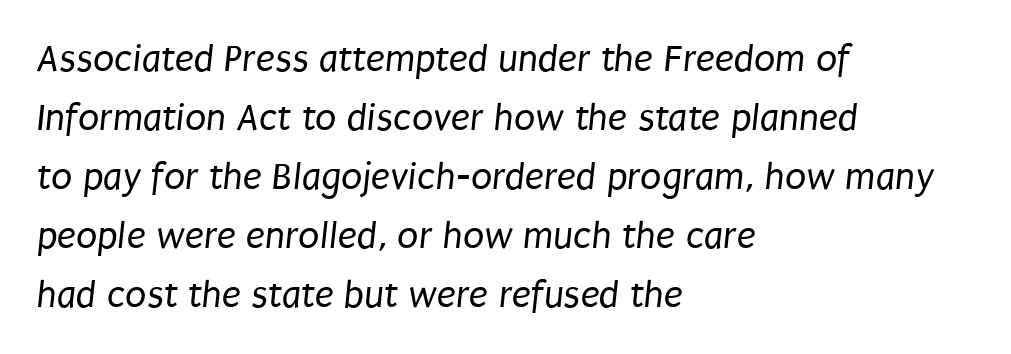
Teacher's note: observe the even left margin — that is flush-left alignment. Compared with typical paragraphs, the rows here are spaced about the same. The letters advance in unequal steps, a hallmark of proportional type. The space directly below the letters is spotless. What kind of face is this? One without serifs — a sans. The face looks like a standard text weight, possibly lighter.
